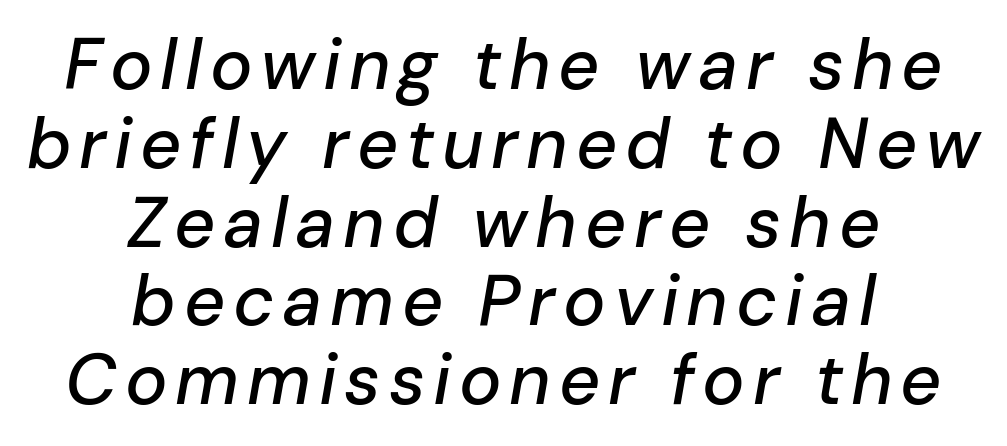
Layout note: lines centered. Closely set lines give the paragraph a compact silhouette. Do the characters align in a grid? No, the font is proportional. Characters are canted at an angle relative to the baseline's perpendicular.
